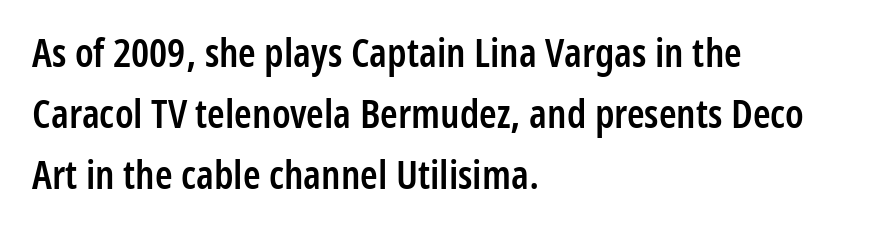
Is this a fixed-width face? No — the glyphs have proportional, varying widths. Does the weight exceed regular? Yes, but only to semibold. Is the block centered? No — it sits flush against the left margin. No feet cap the strokes, marking this as sans-serif type. The gaps between neighbouring characters are ordinary and unremarkable.
